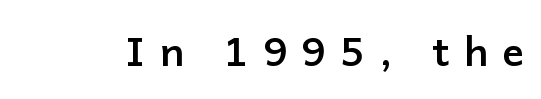
{"serif": "no", "italic": "no", "bold": "yes", "weight": "semibold", "width": "normal", "stroke_contrast": "low", "x_height": "medium", "monospaced": "no", "underline": "no", "letter_spacing": "wide", "letter_spacing_em": 0.37, "glyph_px": 40}
